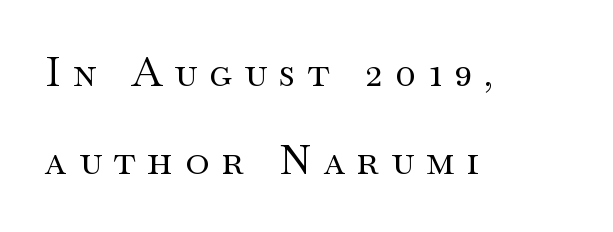
{"serif": "yes", "italic": "no", "bold": "no", "weight": "regular", "width": "wide", "stroke_contrast": "medium", "x_height": "small", "monospaced": "no", "underline": "no", "align": "left", "line_spacing": "loose", "line_spacing_ratio": 2.14, "letter_spacing": "wide", "letter_spacing_em": 0.3, "glyph_px": 41}
